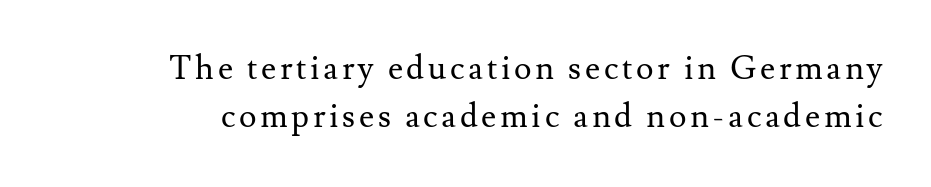
The rendering uses natural spacing where letterforms have individual widths. No chunkiness to these letters — they're not bold. Leading: standard. The space directly below the letters is spotless.
